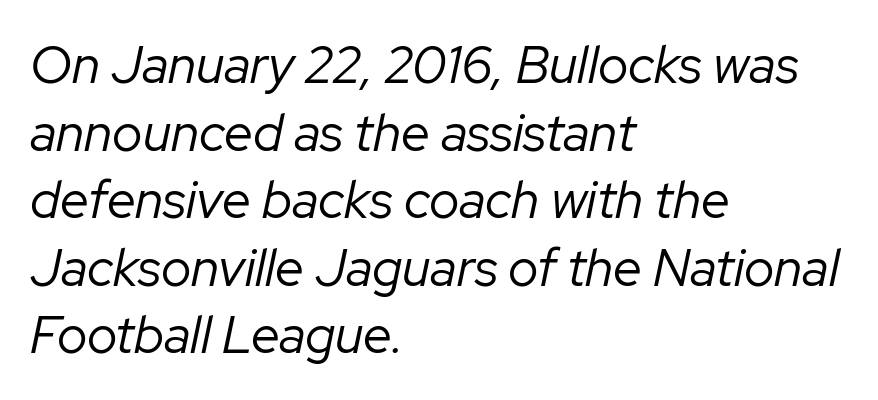
The image shows 52 px regular-weight type, italic (leaning right); set left-aligned, normal line spacing (1.3x), normal letter spacing, not underlined; low stroke contrast and a medium x-height.
